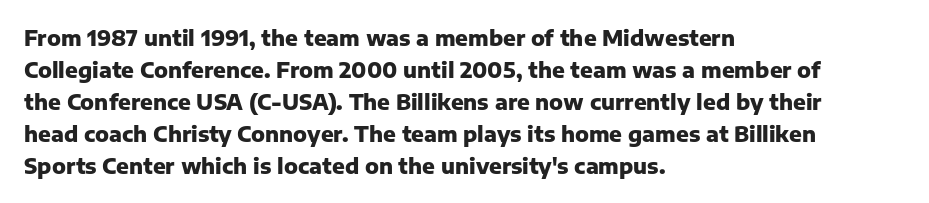
{"italic": "no", "bold": "yes", "underline": "no", "align": "left", "line_spacing": "normal", "line_spacing_ratio": 1.52, "letter_spacing": "normal", "letter_spacing_em": 0.0, "glyph_px": 21}
